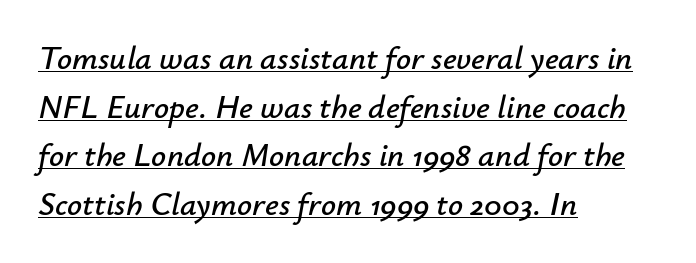
Q: Is the text italic (slanted)? A: Yes, it leans right by about 12 degrees.
Q: Is the text underlined? A: Yes.
Q: How is the paragraph aligned? A: Left-aligned.
Q: Is the spacing between letters normal or unusually wide? A: Normal.
Q: Is the spacing between lines tight, normal or loose? A: Normal.
Q: Width (condensed, normal, or wide)? A: Normal.
Q: Stroke contrast? A: Low.
Q: x-height? A: Small.
Q: Monospaced? A: No.
